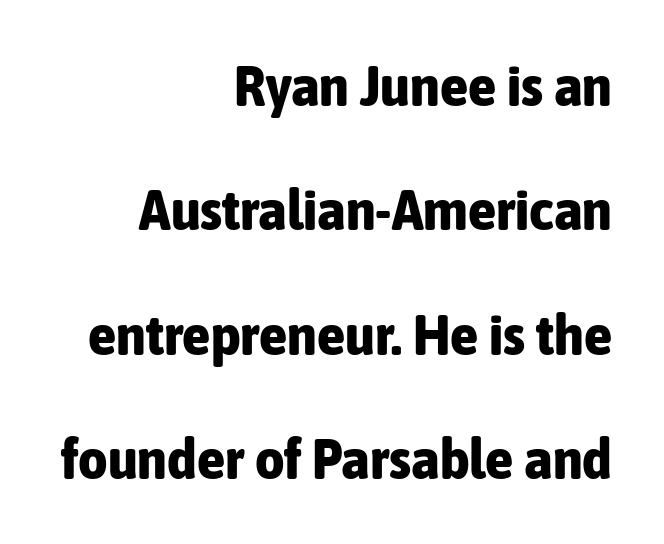
Q: Is the text bold? A: Yes.
Q: Is the text italic (slanted)? A: No, it is upright.
Q: Is the typeface a serif or a sans-serif typeface? A: Sans-serif.
Q: Is the text underlined? A: No.
Q: How is the paragraph aligned? A: Right-aligned.
Q: Is the spacing between letters normal or unusually wide? A: Normal.
Q: Is the spacing between lines tight, normal or loose? A: Loose.
Q: Width (condensed, normal, or wide)? A: Condensed.
Q: Stroke contrast? A: Low.
Q: x-height? A: Medium.
Q: Monospaced? A: No.
